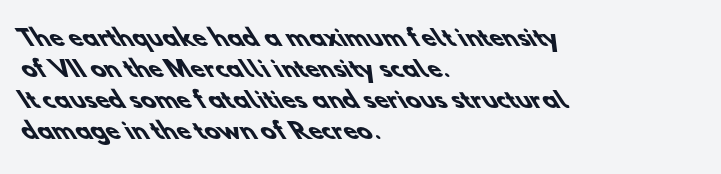
Is there much room between lines? A standard amount, neither cramped nor airy. You could call the tracking neutral — neither tight nor loose. Typesetter's note: full bold, strokes at maximum text heaviness. Glance below the letters and you will spot only blank space.
